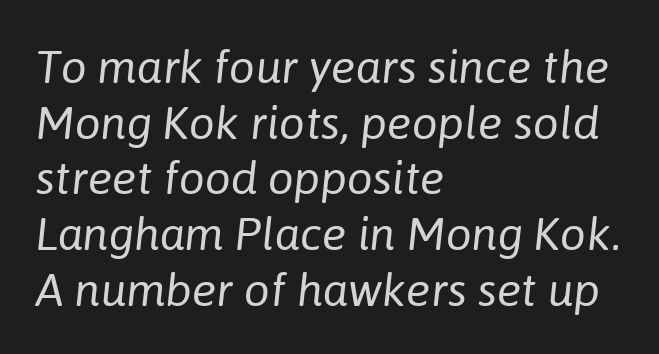
The image shows 46 px regular-weight type, italic (leaning right); set left-aligned, line spacing 1.21x, normal letter spacing, not underlined; low stroke contrast and a medium x-height.
